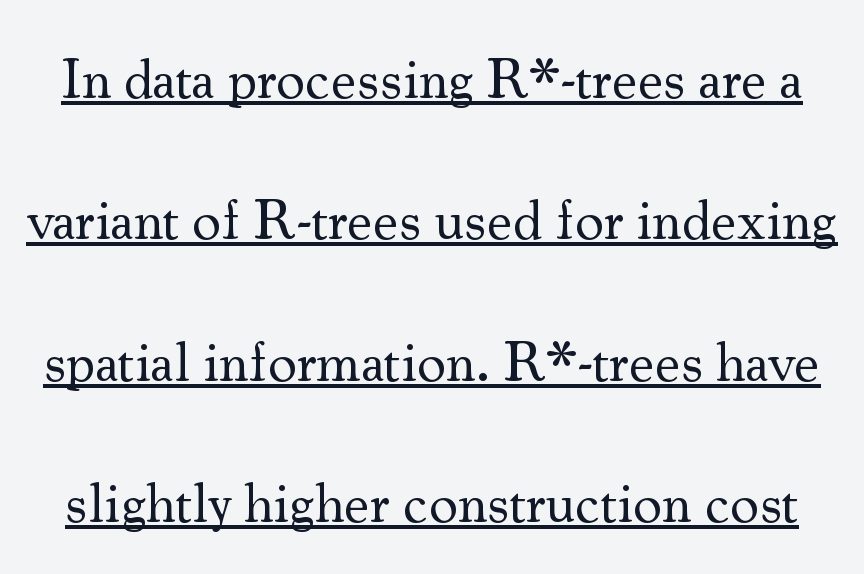
{"serif": "yes", "italic": "no", "bold": "no", "weight": "regular", "width": "normal", "stroke_contrast": "medium", "x_height": "small", "monospaced": "no", "underline": "yes", "line_spacing": "loose", "line_spacing_ratio": 2.48, "letter_spacing": "normal", "letter_spacing_em": 0.0, "glyph_px": 57}
